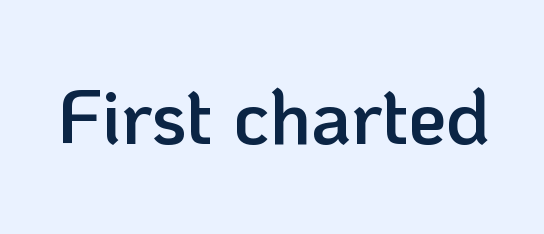
Q: Is the text bold? A: Semi-bold.
Q: Is the text italic (slanted)? A: No, it is upright.
Q: Is the typeface a serif or a sans-serif typeface? A: Sans-serif.
Q: Is the text underlined? A: No.
Q: Is the spacing between letters normal or unusually wide? A: Normal.
Q: Width (condensed, normal, or wide)? A: Normal.
Q: Stroke contrast? A: Low.
Q: x-height? A: Medium.
Q: Monospaced? A: No.
